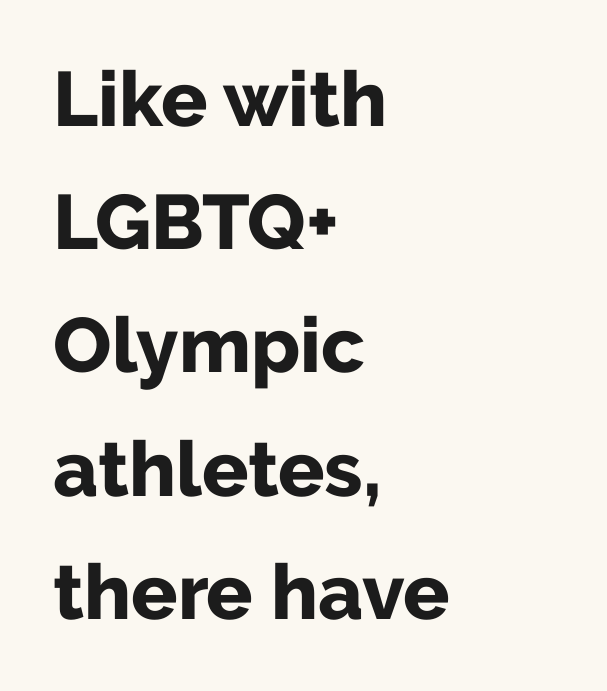
Q: Is the text bold? A: Yes.
Q: Is the text italic (slanted)? A: No, it is upright.
Q: Is the typeface a serif or a sans-serif typeface? A: Sans-serif.
Q: Is the text underlined? A: No.
Q: How is the paragraph aligned? A: Left-aligned.
Q: Is the spacing between letters normal or unusually wide? A: Normal.
Q: Is the spacing between lines tight, normal or loose? A: Normal.
Q: Width (condensed, normal, or wide)? A: Normal.
Q: Stroke contrast? A: Low.
Q: x-height? A: Medium.
Q: Monospaced? A: No.
